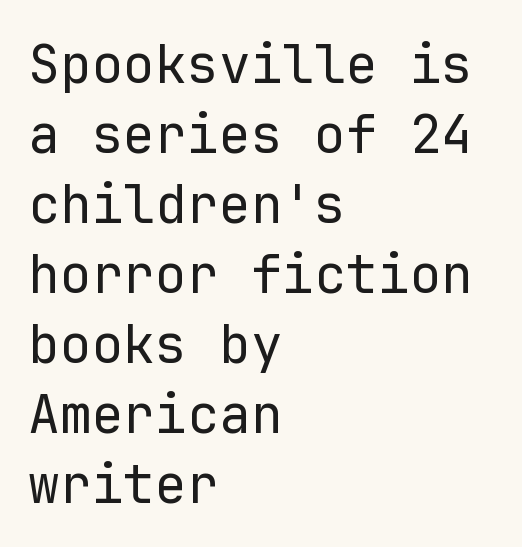
The image shows 53 px regular-weight sans-serif type, upright, monospaced; set left-aligned, normal line spacing (1.32x), normal letter spacing, not underlined; low stroke contrast and a medium x-height.
